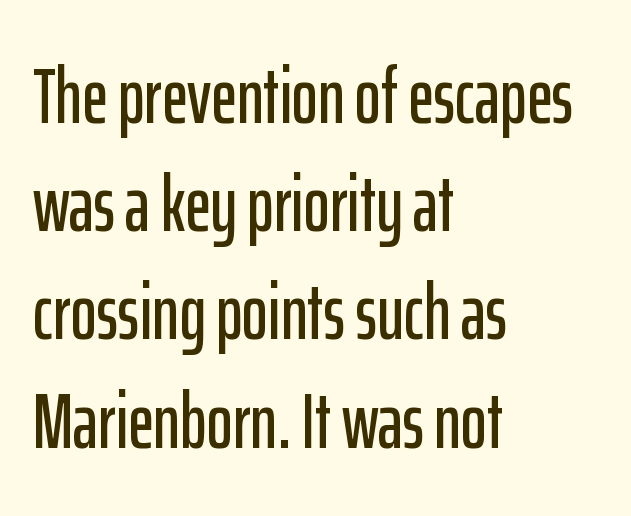
{"serif": "no", "italic": "no", "width": "condensed", "stroke_contrast": "low", "x_height": "medium", "monospaced": "no", "underline": "no", "align": "left", "line_spacing": "normal", "line_spacing_ratio": 1.37, "letter_spacing": "normal", "letter_spacing_em": 0.0, "glyph_px": 79}
